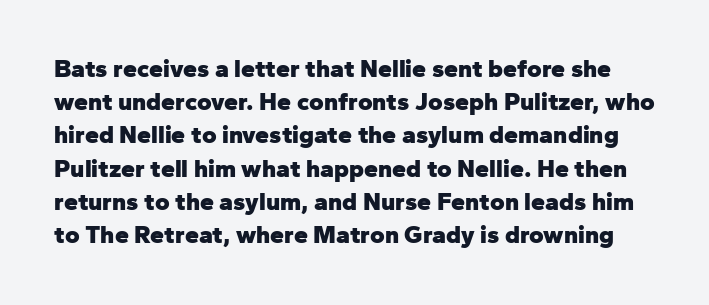
Interline gaps are of average width in this sample. Does the lettering tilt? It doesn't — this is upright. Students, note that the glyphs here touch the page at normal intervals. No word sits above an underline.
